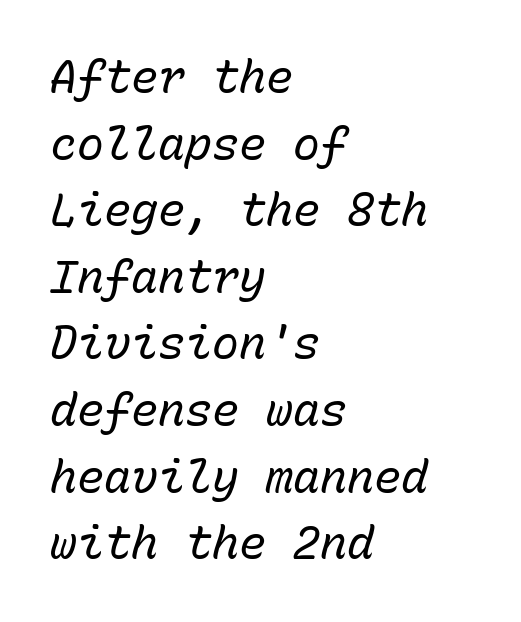
Q: Is the text bold? A: No.
Q: Is the text italic (slanted)? A: Yes, it leans right by about 15 degrees.
Q: Is the text underlined? A: No.
Q: How is the paragraph aligned? A: Left-aligned.
Q: Is the spacing between letters normal or unusually wide? A: Normal.
Q: Is the spacing between lines tight, normal or loose? A: Normal.
Q: Width (condensed, normal, or wide)? A: Normal.
Q: Stroke contrast? A: Low.
Q: x-height? A: Medium.
Q: Monospaced? A: Yes.
